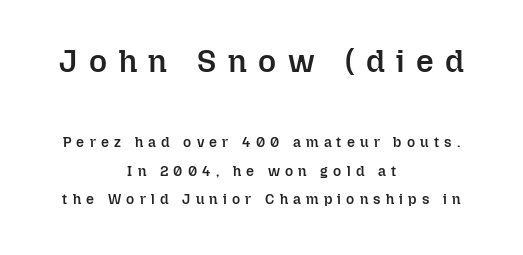
The image shows 31 px semibold type, upright; set centered, loose line spacing (2.04x), unusually wide letter spacing (+0.37 em), not underlined; the first (top) block is 2.21x larger; low stroke contrast and a medium x-height.
